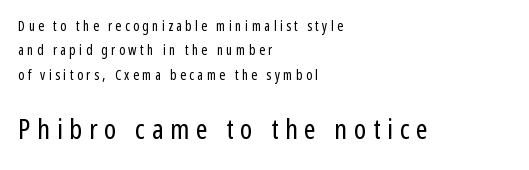
These lines were composed using upright roman letters. Tracking here is generous; glyphs stand well apart from one another. On a weight scale, this lands at 450 or below. Character widths vary here, with narrow letters taking less room than wide ones. Small over large — that's the arrangement of the two blocks here. The glyphs are unaccompanied by any horizontal stroke below them.
